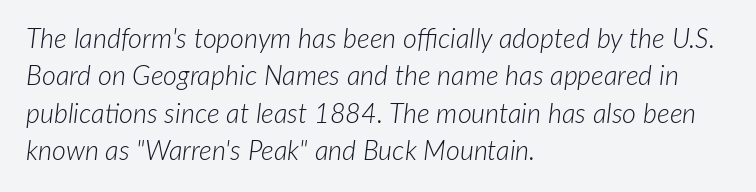
{"italic": "yes", "lean": "right", "slant_degrees": 7, "bold": "no", "underline": "no", "align": "left", "line_spacing": "normal", "line_spacing_ratio": 1.38, "letter_spacing": "normal", "letter_spacing_em": 0.0, "glyph_px": 27}
